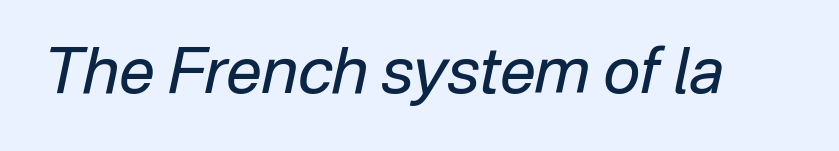
{"italic": "yes", "lean": "right", "slant_degrees": 12, "bold": "no", "weight": "regular", "width": "normal", "stroke_contrast": "low", "x_height": "medium", "monospaced": "no", "underline": "no", "letter_spacing": "normal", "letter_spacing_em": 0.0, "glyph_px": 64}
